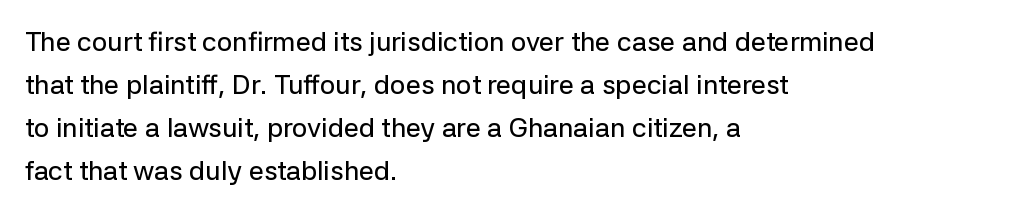
The image shows 27 px text type, upright; set left-aligned, normal line spacing (1.59x), normal letter spacing, not underlined.
